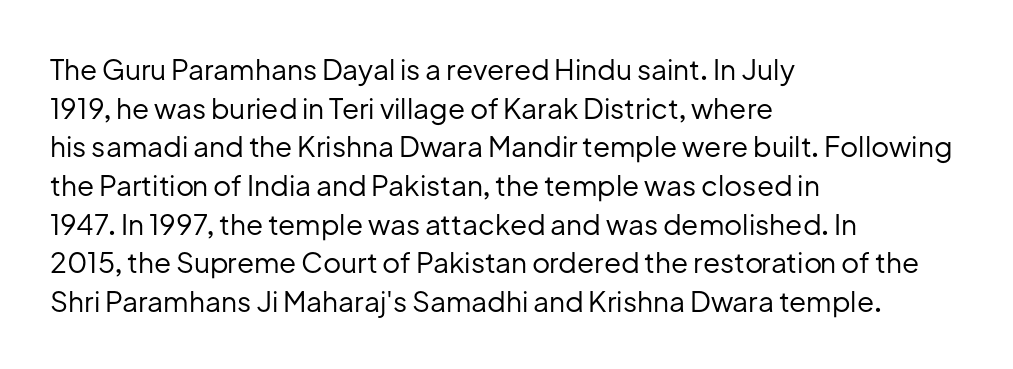
Q: Is the text bold? A: No.
Q: Is the text italic (slanted)? A: No, it is upright.
Q: Is the typeface a serif or a sans-serif typeface? A: Sans-serif.
Q: Is the text underlined? A: No.
Q: How is the paragraph aligned? A: Left-aligned.
Q: Is the spacing between letters normal or unusually wide? A: Normal.
Q: Is the spacing between lines tight, normal or loose? A: Normal.
Q: Width (condensed, normal, or wide)? A: Normal.
Q: Stroke contrast? A: Low.
Q: x-height? A: Medium.
Q: Monospaced? A: No.
